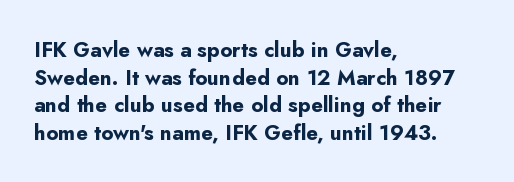
Q: Is the text bold? A: Yes.
Q: Is the text italic (slanted)? A: No, it is upright.
Q: Is the text underlined? A: No.
Q: How is the paragraph aligned? A: Left-aligned.
Q: Is the spacing between letters normal or unusually wide? A: Normal.
Q: Is the spacing between lines tight, normal or loose? A: Normal.
